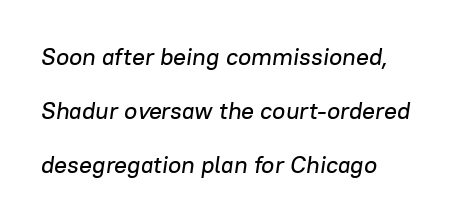
Q: Is the text italic (slanted)? A: Yes, it leans right by about 8 degrees.
Q: Is the text underlined? A: No.
Q: How is the paragraph aligned? A: Left-aligned.
Q: Is the spacing between letters normal or unusually wide? A: Normal.
Q: Is the spacing between lines tight, normal or loose? A: Loose.
